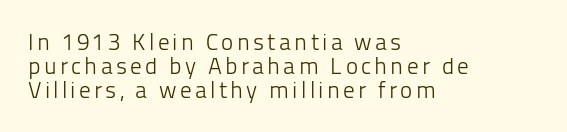
Stems and bowls with no extra thickness — not bold. The typography opts for an upright posture over an oblique one. The gap between lines stays unmarked. These lines are set flush left with a ragged right edge. The vertical gap from one line to the next is small.
